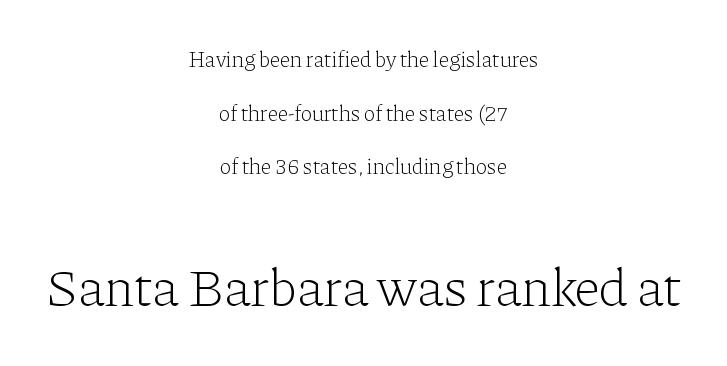
The image shows 54 px light serif type, upright; set centered, loose line spacing (2.44x), normal letter spacing, not underlined; the second (bottom) block is 2.45x larger; low stroke contrast and a medium x-height.
